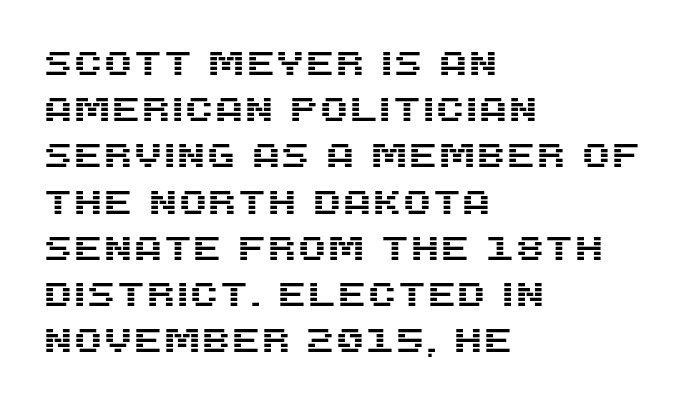
The image shows 34 px sans-serif type, upright; set left-aligned, normal line spacing (1.36x), normal letter spacing, not underlined; medium stroke contrast and a large x-height.
